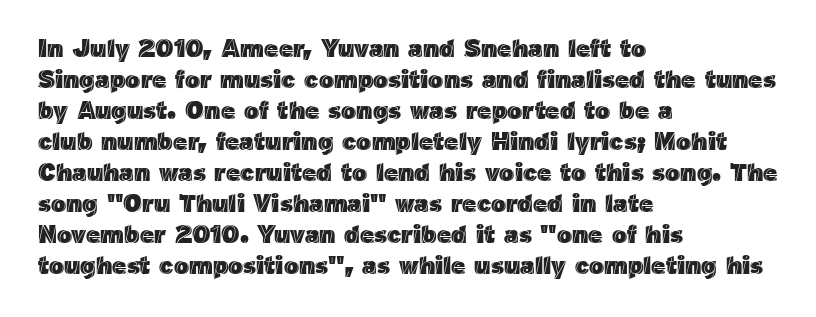
{"italic": "no", "underline": "no", "align": "left", "line_spacing_ratio": 1.24, "letter_spacing": "normal", "letter_spacing_em": 0.0, "glyph_px": 25}
